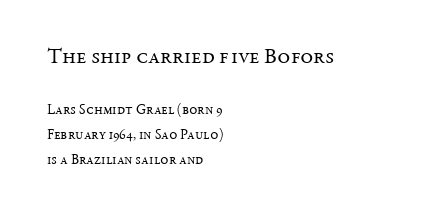
{"italic": "no", "bold": "no", "underline": "no", "align": "left", "line_spacing_ratio": 1.79, "letter_spacing": "normal", "letter_spacing_em": 0.0, "larger_block": "first", "size_ratio": 1.57, "glyph_px": 22}
